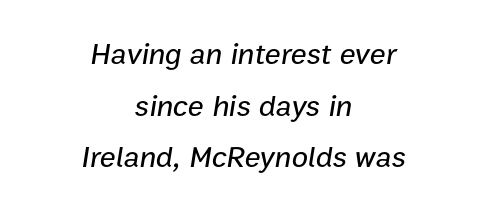
The image shows 30 px text type, italic (leaning right); set centered, line spacing 1.72x, normal letter spacing, not underlined; low stroke contrast and a medium x-height.
